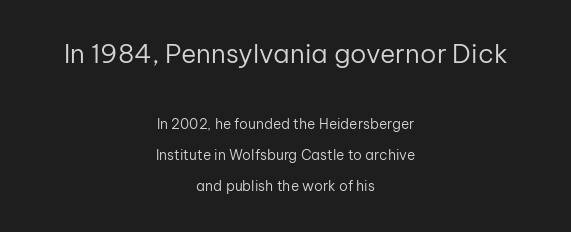
{"italic": "no", "bold": "no", "underline": "no", "align": "center", "line_spacing": "loose", "line_spacing_ratio": 2.2, "letter_spacing": "normal", "letter_spacing_em": 0.0, "larger_block": "first", "size_ratio": 1.86, "glyph_px": 26}
